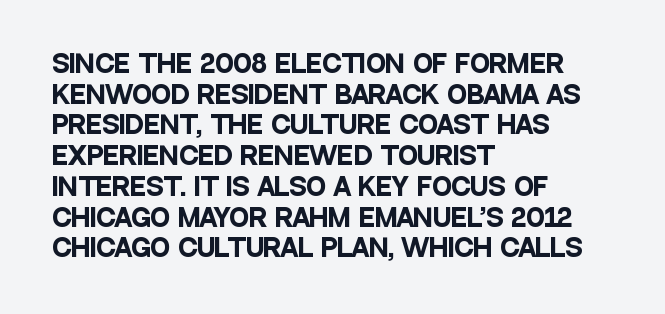
{"italic": "no", "bold": "yes", "underline": "no", "align": "left", "line_spacing": "normal", "line_spacing_ratio": 1.28, "letter_spacing": "normal", "letter_spacing_em": 0.0, "glyph_px": 24}
